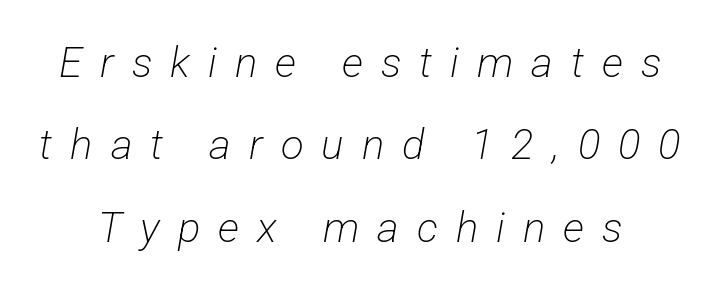
{"serif": "no", "bold": "no", "weight": "light", "width": "condensed", "stroke_contrast": "low", "x_height": "medium", "monospaced": "no", "underline": "no", "line_spacing": "loose", "line_spacing_ratio": 1.96, "letter_spacing": "wide", "letter_spacing_em": 0.43, "glyph_px": 42}
